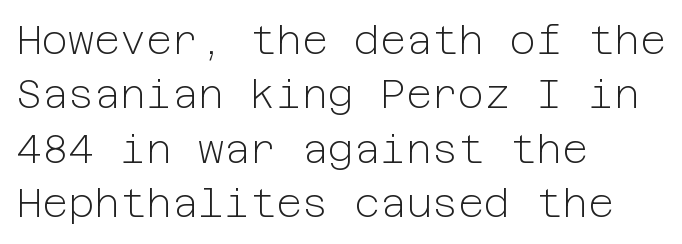
{"serif": "no", "italic": "no", "bold": "no", "weight": "light", "width": "normal", "stroke_contrast": "low", "x_height": "medium", "underline": "no", "align": "left", "line_spacing": "normal", "line_spacing_ratio": 1.36, "letter_spacing": "normal", "letter_spacing_em": 0.0, "glyph_px": 40}
